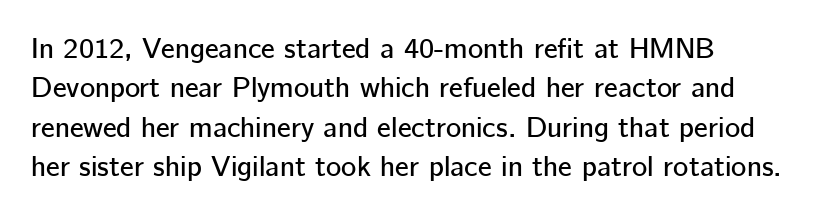
{"serif": "no", "italic": "no", "width": "normal", "stroke_contrast": "low", "x_height": "medium", "monospaced": "no", "underline": "no", "align": "left", "line_spacing": "normal", "line_spacing_ratio": 1.36, "letter_spacing": "normal", "letter_spacing_em": 0.0, "glyph_px": 29}
